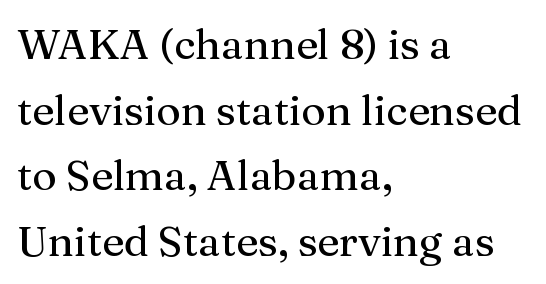
The image shows 42 px serif type, upright; set left-aligned, normal line spacing (1.56x), normal letter spacing, not underlined; medium stroke contrast and a medium x-height.
